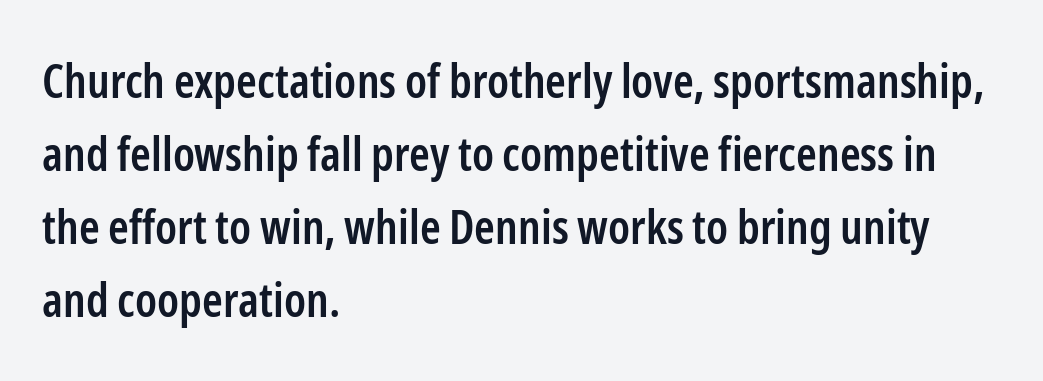
The image shows 47 px semibold, condensed sans-serif type, upright; set left-aligned, normal line spacing (1.55x), normal letter spacing, not underlined; low stroke contrast and a medium x-height.
